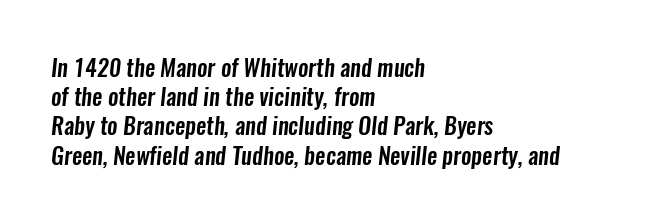
{"underline": "no", "align": "left", "line_spacing": "normal", "line_spacing_ratio": 1.27, "letter_spacing": "normal", "letter_spacing_em": 0.0, "glyph_px": 23}
